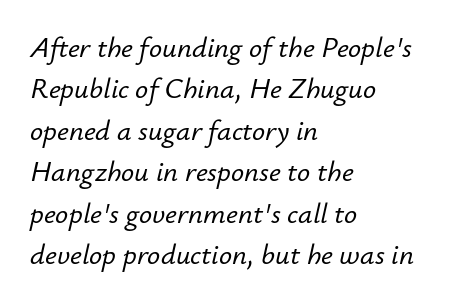
{"italic": "yes", "lean": "right", "slant_degrees": 12, "width": "normal", "stroke_contrast": "low", "x_height": "small", "monospaced": "no", "underline": "no", "align": "left", "line_spacing": "normal", "line_spacing_ratio": 1.43, "letter_spacing": "normal", "letter_spacing_em": 0.0, "glyph_px": 29}
